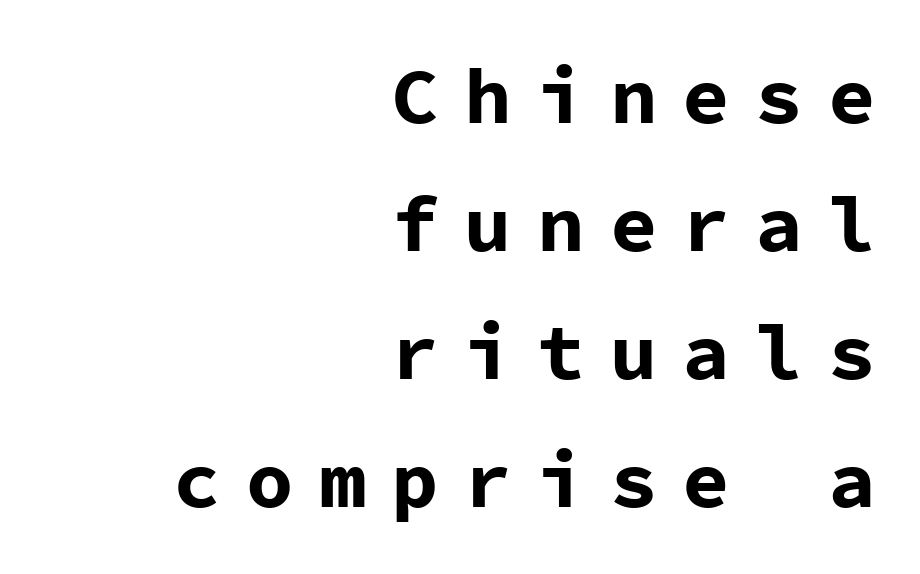
{"serif": "no", "italic": "no", "bold": "yes", "weight": "bold", "width": "normal", "stroke_contrast": "low", "x_height": "medium", "monospaced": "yes", "underline": "no", "align": "right", "line_spacing": "normal", "line_spacing_ratio": 1.62, "letter_spacing": "wide", "letter_spacing_em": 0.32, "glyph_px": 79}
